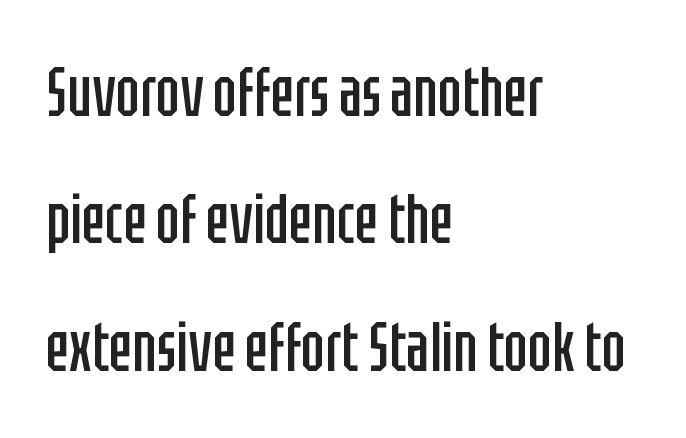
The image shows 70 px regular-weight, condensed sans-serif type, upright; set left-aligned, line spacing 1.82x, normal letter spacing, not underlined; low stroke contrast and a large x-height.
